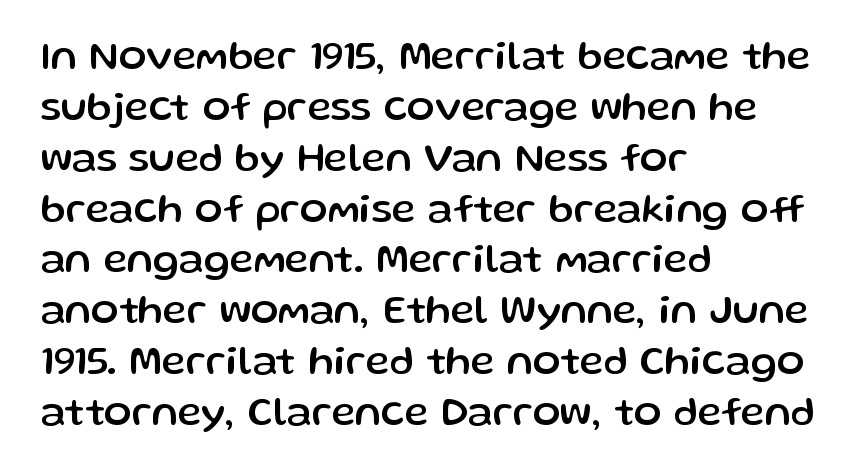
Q: Is the text italic (slanted)? A: No, it is upright.
Q: Is the typeface a serif or a sans-serif typeface? A: Sans-serif.
Q: Is the text underlined? A: No.
Q: How is the paragraph aligned? A: Left-aligned.
Q: Is the spacing between letters normal or unusually wide? A: Normal.
Q: Width (condensed, normal, or wide)? A: Normal.
Q: Stroke contrast? A: Low.
Q: x-height? A: Medium.
Q: Monospaced? A: No.
